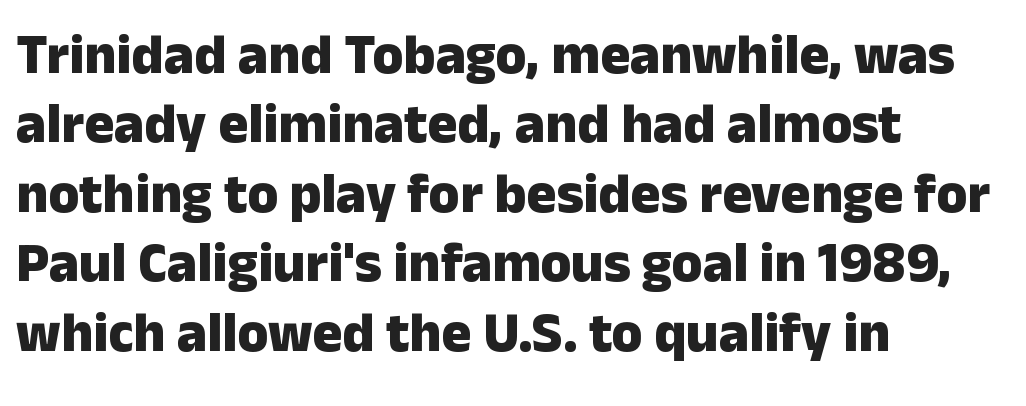
{"serif": "no", "italic": "no", "bold": "yes", "weight": "heavy", "width": "normal", "stroke_contrast": "low", "x_height": "medium", "monospaced": "no", "underline": "no", "align": "left", "line_spacing_ratio": 1.24, "letter_spacing": "normal", "letter_spacing_em": 0.0, "glyph_px": 56}
